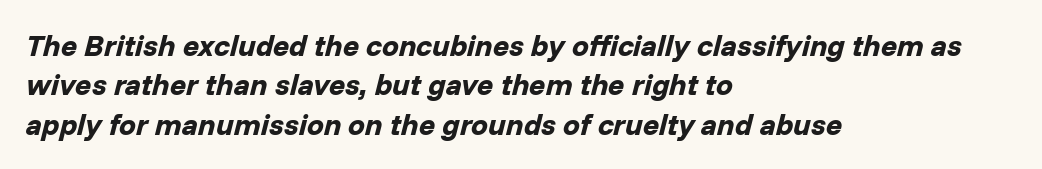
{"italic": "yes", "lean": "right", "slant_degrees": 14, "bold": "yes", "weight": "bold", "width": "normal", "stroke_contrast": "low", "x_height": "medium", "monospaced": "no", "underline": "no", "align": "left", "line_spacing": "normal", "line_spacing_ratio": 1.31, "letter_spacing": "normal", "letter_spacing_em": 0.0, "glyph_px": 30}
